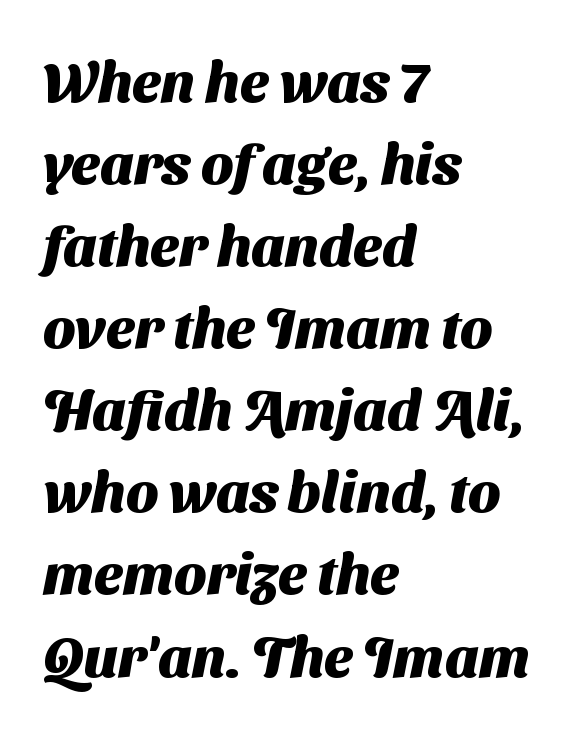
{"serif": "no", "bold": "yes", "weight": "heavy", "width": "normal", "stroke_contrast": "medium", "x_height": "medium", "monospaced": "no", "underline": "no", "align": "left", "line_spacing": "normal", "line_spacing_ratio": 1.44, "letter_spacing": "normal", "letter_spacing_em": 0.0, "glyph_px": 57}
